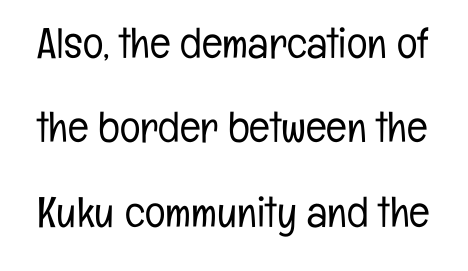
{"serif": "no", "italic": "no", "bold": "no", "weight": "light", "width": "condensed", "stroke_contrast": "low", "x_height": "medium", "monospaced": "no", "underline": "no", "line_spacing": "loose", "line_spacing_ratio": 1.96, "letter_spacing": "normal", "letter_spacing_em": 0.0, "glyph_px": 43}
